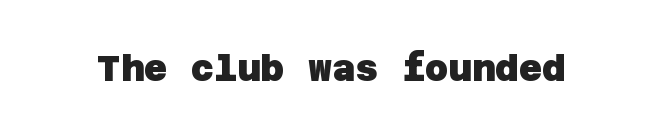
Unlike a traditional serif, this face leaves its strokes unadorned. In terms of letterspacing, this is plain default setting. The typesetting leans heavy: a genuine bold. Plain, unruled lines of type.
